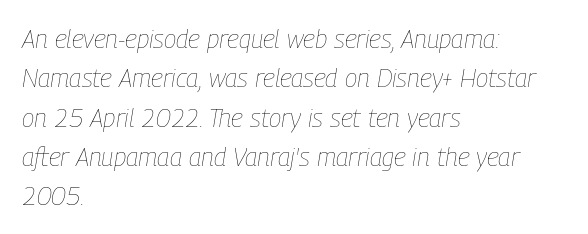
This is oblique type, the kind used for emphasis or titles. The lines are quadded left. A typesetter would call this leading conventional body-copy spacing. The zone under the glyphs is completely vacant. Caption: face not bold, strokes unweighted. No extra tracking has been applied to these lines.
